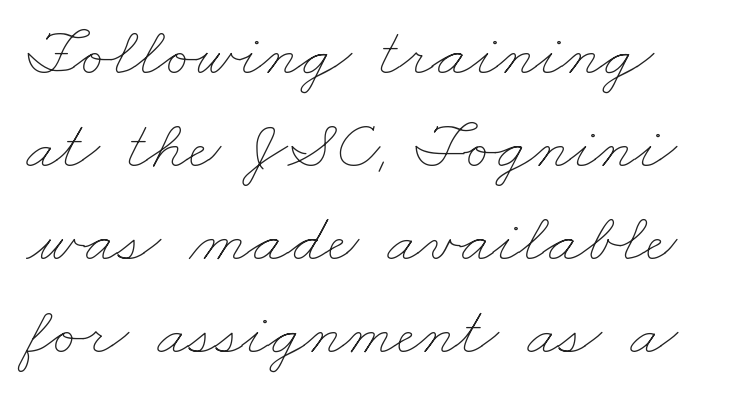
The image shows 70 px thin, wide type; set left-aligned, normal line spacing (1.33x), normal letter spacing, not underlined; low stroke contrast and a small x-height.
